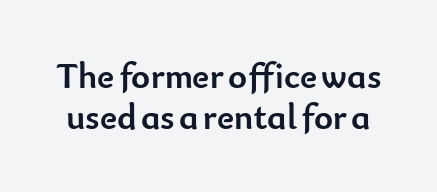
The specimen reads as upright at a glance. You could not count columns in this text — the font is proportionally spaced. These lines are composed in type without serifs. What's the leading like? Squeezed, with rows nearly overlapping.
